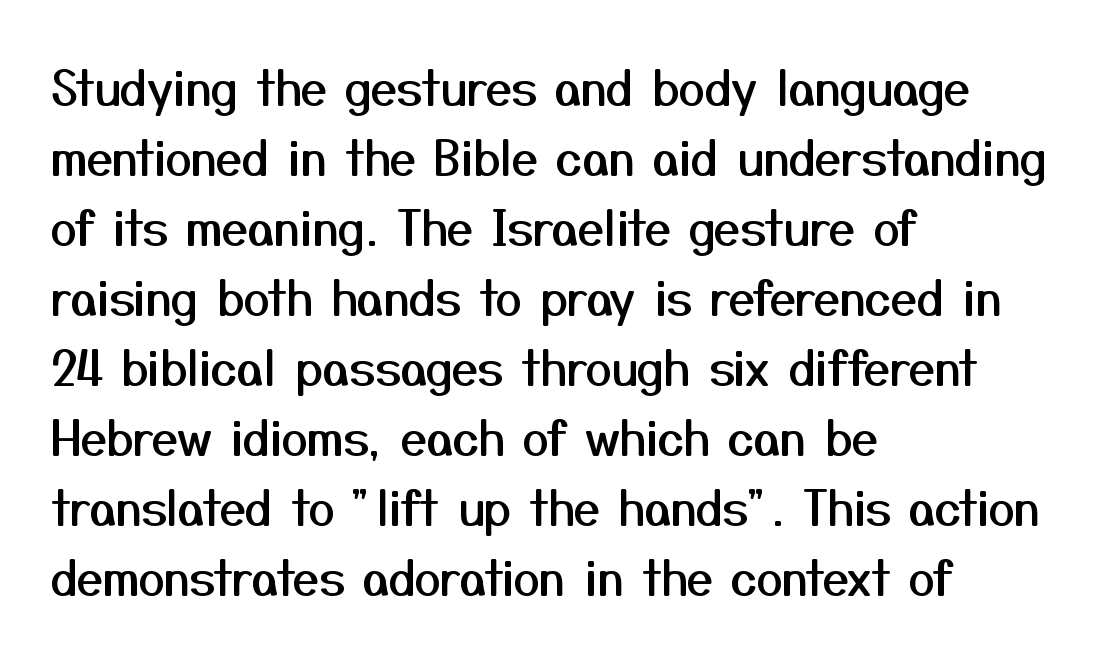
Q: Is the text italic (slanted)? A: No, it is upright.
Q: Is the typeface a serif or a sans-serif typeface? A: Sans-serif.
Q: Is the text underlined? A: No.
Q: How is the paragraph aligned? A: Left-aligned.
Q: Is the spacing between letters normal or unusually wide? A: Normal.
Q: Is the spacing between lines tight, normal or loose? A: Normal.
Q: Width (condensed, normal, or wide)? A: Normal.
Q: Stroke contrast? A: Medium.
Q: x-height? A: Medium.
Q: Monospaced? A: No.
